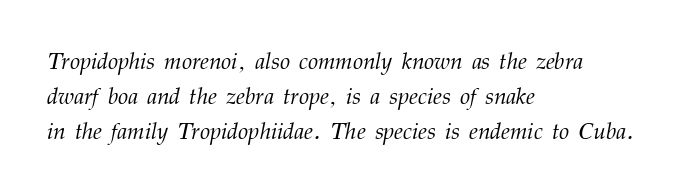
{"italic": "yes", "lean": "right", "slant_degrees": 12, "bold": "no", "underline": "no", "align": "left", "line_spacing": "normal", "line_spacing_ratio": 1.52, "letter_spacing": "normal", "letter_spacing_em": 0.0, "glyph_px": 23}
